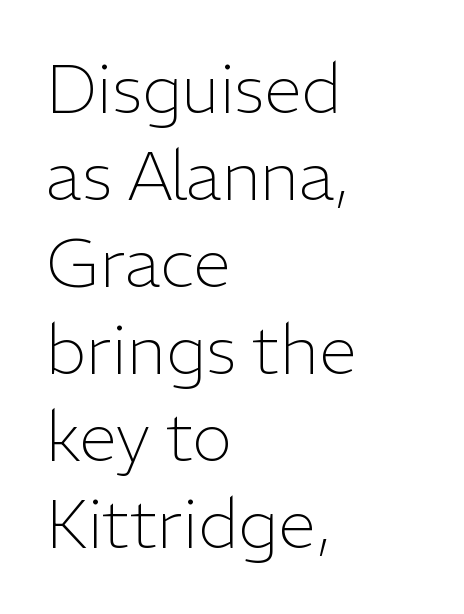
{"serif": "no", "italic": "no", "bold": "no", "weight": "light", "width": "normal", "stroke_contrast": "low", "x_height": "medium", "monospaced": "no", "underline": "no", "align": "left", "line_spacing": "normal", "line_spacing_ratio": 1.28, "letter_spacing": "normal", "letter_spacing_em": 0.0, "glyph_px": 68}
